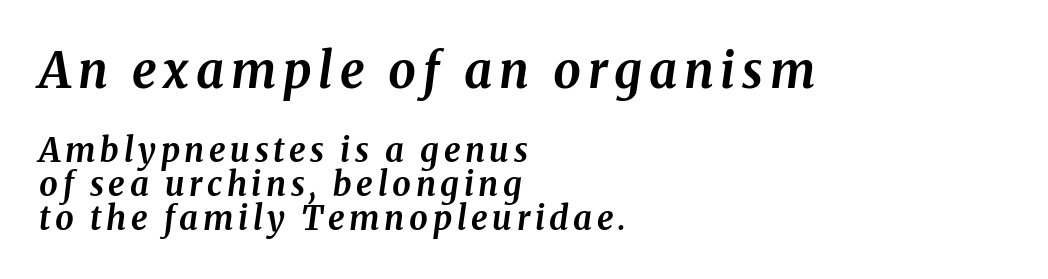
The image shows 49 px bold type, italic (leaning right); set left-aligned, tight line spacing (1.03x), not underlined; the first (top) block is 1.48x larger; medium stroke contrast and a medium x-height.
